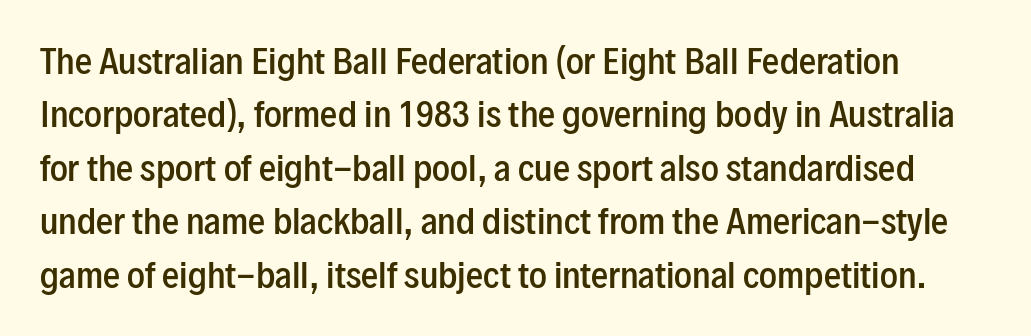
The image shows 34 px semibold, condensed sans-serif type, upright; set normal line spacing (1.57x), normal letter spacing, not underlined; low stroke contrast and a medium x-height.
